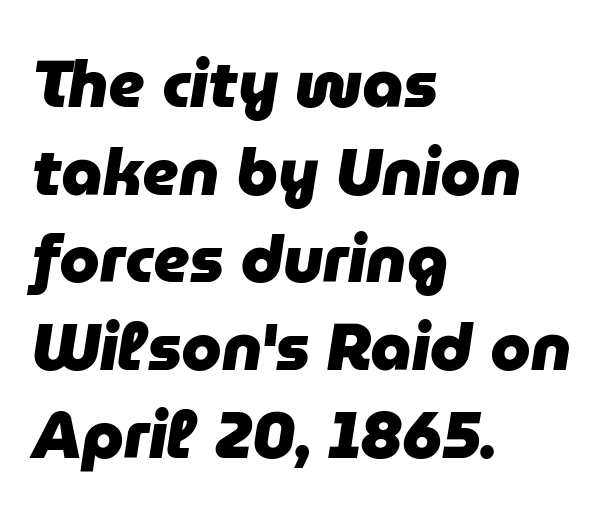
Varying glyph widths throughout — classic text-font behaviour. The type is set solid horizontally, with unmodified tracking. The specimen omits any rule beneath the text block's lines. Pretty heavy lettering here — definitely bold.
